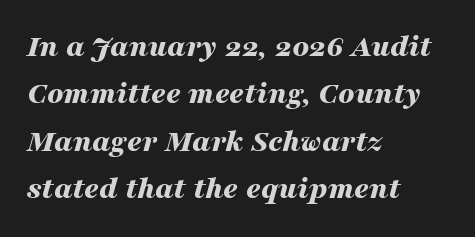
These lines are rendered in a variable-pitch font. Horizontal bands of white between lines are of average thickness. Would a proofreader flag this as italicized? Yes. Leftover space on each line is placed entirely after the last word.
